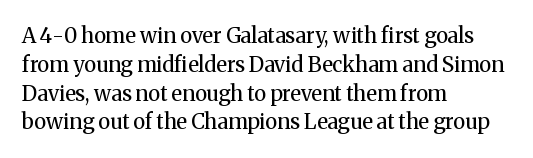
The image shows 21 px text type, upright; set left-aligned, normal line spacing (1.37x), normal letter spacing, not underlined.
